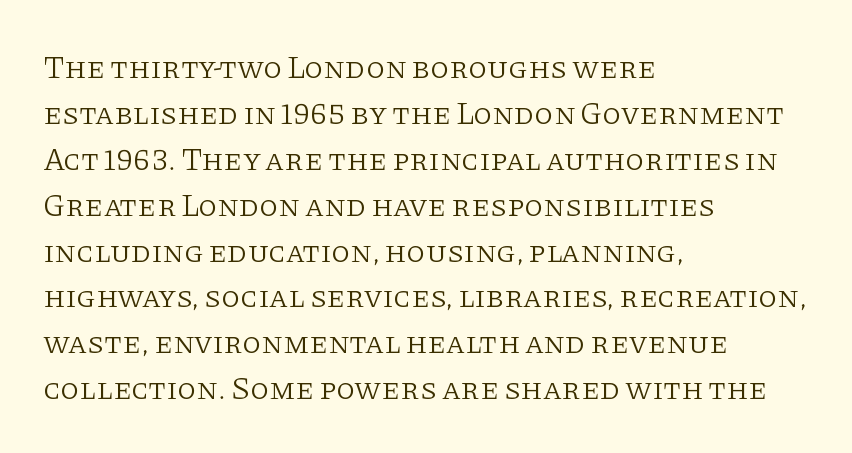
{"serif": "yes", "italic": "no", "bold": "no", "weight": "light", "width": "normal", "stroke_contrast": "low", "x_height": "large", "monospaced": "no", "underline": "no", "align": "left", "line_spacing": "normal", "line_spacing_ratio": 1.48, "letter_spacing": "normal", "letter_spacing_em": 0.0, "glyph_px": 31}
